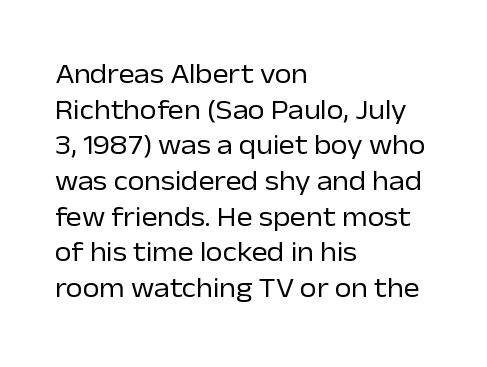
{"italic": "no", "bold": "no", "underline": "no", "align": "left", "line_spacing": "normal", "line_spacing_ratio": 1.32, "letter_spacing": "normal", "letter_spacing_em": 0.0, "glyph_px": 27}
